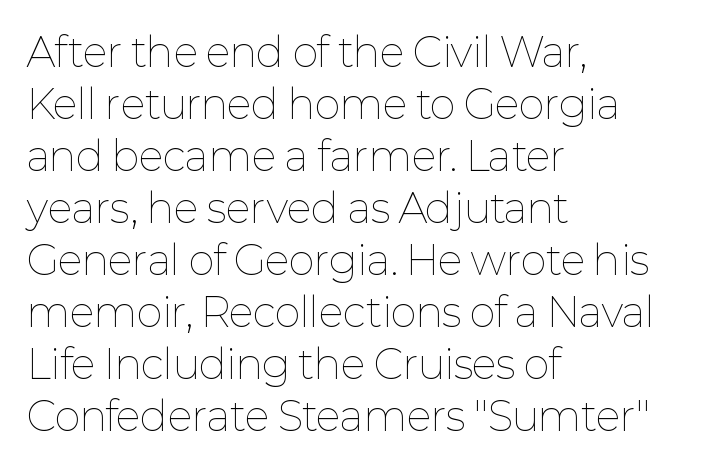
{"italic": "no", "bold": "no", "weight": "thin", "width": "normal", "stroke_contrast": "low", "x_height": "medium", "monospaced": "no", "underline": "no", "align": "left", "line_spacing": "normal", "line_spacing_ratio": 1.3, "letter_spacing": "normal", "letter_spacing_em": 0.0, "glyph_px": 40}
